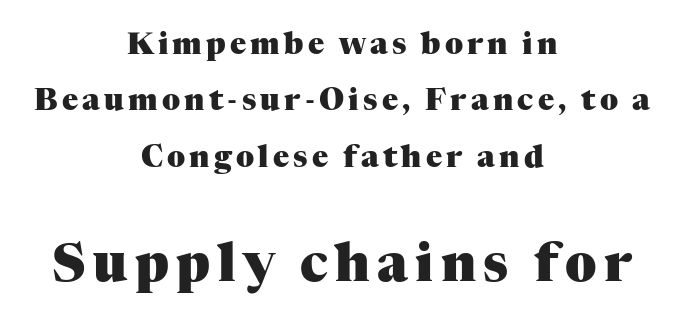
The image shows 52 px heavy serif type, upright; set centered, line spacing 1.88x, not underlined; the second (bottom) block is 1.73x larger; medium stroke contrast and a medium x-height.
